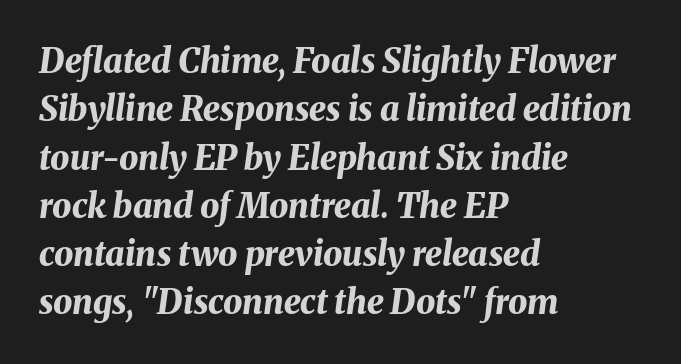
The whole block is typeset with a tilt. Normally led — the rows are evenly, conventionally spaced. Horizontal alignment here is leftward, the default for most running prose. Is the type bold? Yes — the strokes are clearly thick and heavy.
